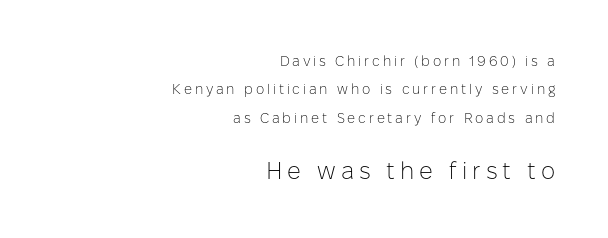
Character size in the trailing block exceeds that of the leading block. There is plenty of visible air inserted between adjacent glyphs. This is roman type, the default non-slanted kind. All the whitespace from short lines collects on the left.
